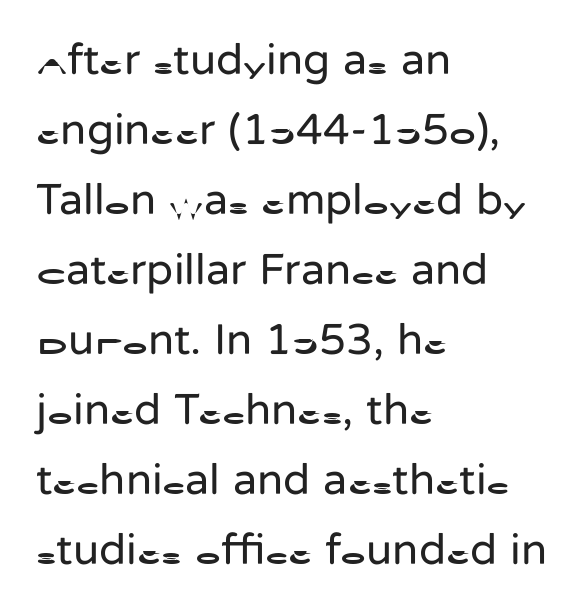
{"serif": "no", "italic": "no", "bold": "no", "weight": "regular", "width": "normal", "stroke_contrast": "low", "x_height": "medium", "monospaced": "no", "underline": "no", "align": "left", "line_spacing": "normal", "line_spacing_ratio": 1.59, "letter_spacing": "normal", "letter_spacing_em": 0.0, "glyph_px": 44}
